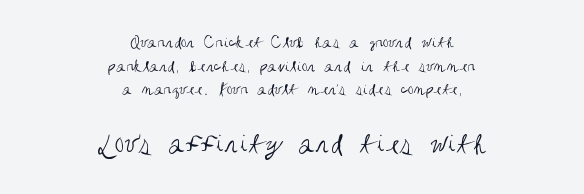
{"serif": "no", "bold": "no", "weight": "regular", "width": "condensed", "stroke_contrast": "medium", "x_height": "large", "monospaced": "no", "underline": "no", "align": "center", "line_spacing": "normal", "line_spacing_ratio": 1.31, "letter_spacing": "normal", "letter_spacing_em": 0.0, "larger_block": "second", "size_ratio": 1.72, "glyph_px": 31}
